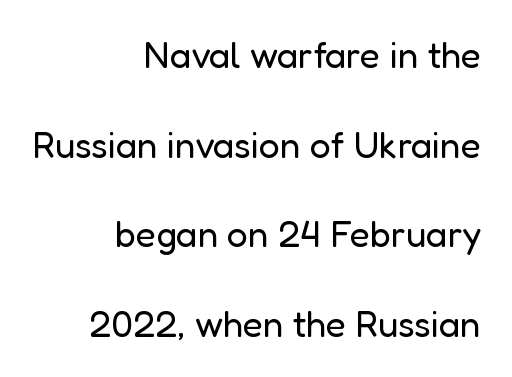
Widely set lines give the paragraph a tall, airy silhouette. The passage shown has conventional tracking throughout. The type family on display is of the sans-serif kind. Looks like regular typesetting: each glyph gets only the width it needs. No chunkiness to these letters — they're not bold.
